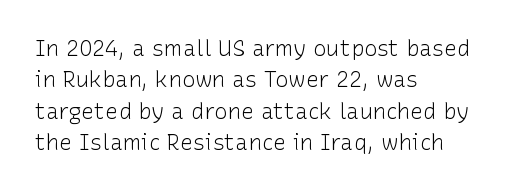
Q: Is the text bold? A: No.
Q: Is the text italic (slanted)? A: No, it is upright.
Q: Is the text underlined? A: No.
Q: How is the paragraph aligned? A: Left-aligned.
Q: Is the spacing between letters normal or unusually wide? A: Normal.
Q: Is the spacing between lines tight, normal or loose? A: Normal.
